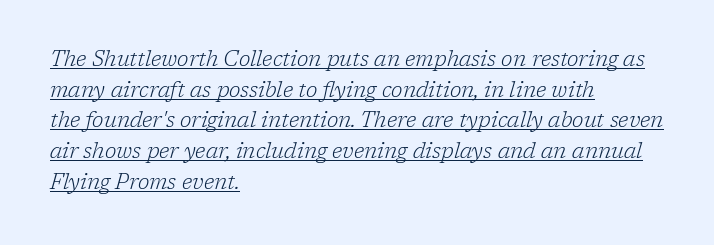
The image shows 21 px text type, italic (leaning right); set left-aligned, normal line spacing (1.46x), normal letter spacing, underlined.
